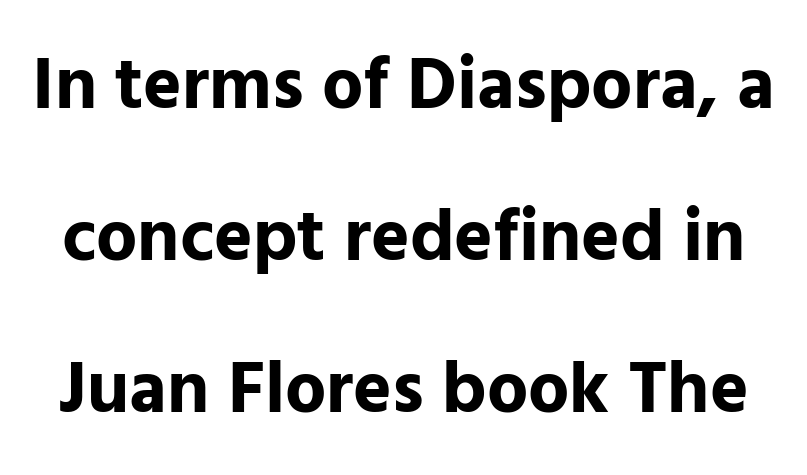
{"serif": "no", "italic": "no", "bold": "yes", "weight": "bold", "width": "normal", "stroke_contrast": "low", "x_height": "medium", "monospaced": "no", "underline": "no", "line_spacing": "loose", "line_spacing_ratio": 2.08, "letter_spacing": "normal", "letter_spacing_em": 0.0, "glyph_px": 73}
